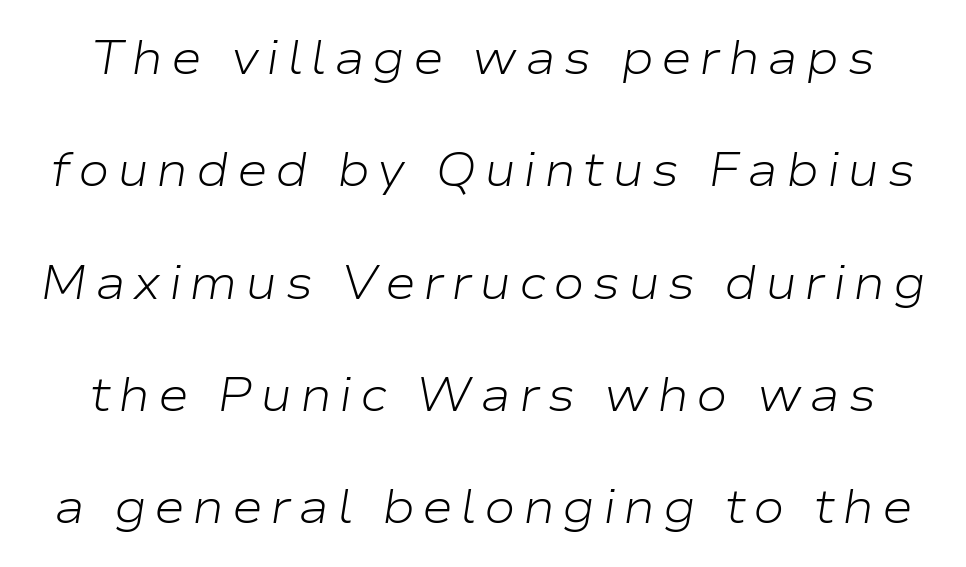
Q: Is the text bold? A: No.
Q: Is the text italic (slanted)? A: Yes, it leans right by about 9 degrees.
Q: Is the text underlined? A: No.
Q: Is the spacing between lines tight, normal or loose? A: Loose.
Q: Width (condensed, normal, or wide)? A: Wide.
Q: Stroke contrast? A: Low.
Q: x-height? A: Medium.
Q: Monospaced? A: No.
